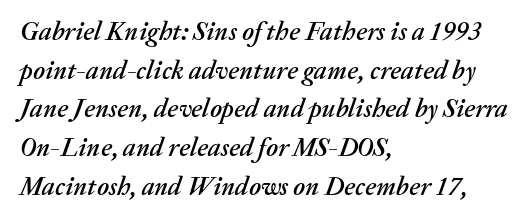
Evenly set lines give the paragraph a standard silhouette. The text carries the slant typical of an italic or oblique font. Descender tails drop into unmarked territory. Reading down the block, your eye returns to a fixed left position each line. Each word holds together tightly as a unit, with standard inter-letter gaps.
